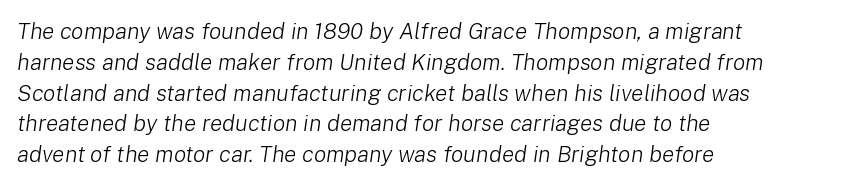
{"italic": "yes", "lean": "right", "slant_degrees": 8, "bold": "no", "underline": "no", "align": "left", "line_spacing": "normal", "line_spacing_ratio": 1.34, "letter_spacing": "normal", "letter_spacing_em": 0.0, "glyph_px": 23}
